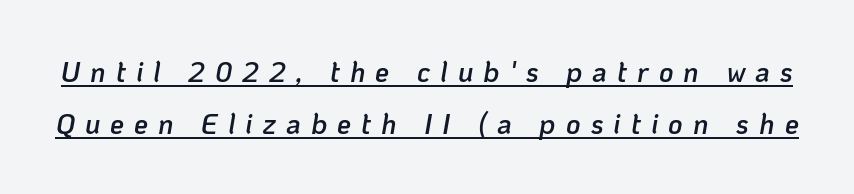
{"italic": "yes", "lean": "right", "slant_degrees": 10, "bold": "semi", "weight": "semibold", "width": "normal", "stroke_contrast": "low", "x_height": "medium", "monospaced": "no", "underline": "yes", "line_spacing_ratio": 1.84, "letter_spacing": "wide", "letter_spacing_em": 0.36, "glyph_px": 28}
